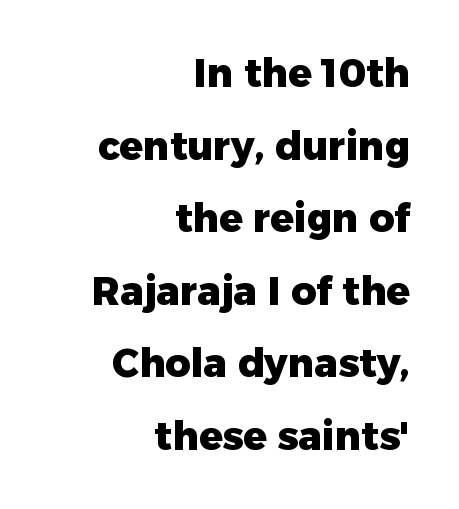
{"serif": "no", "italic": "no", "bold": "yes", "weight": "heavy", "width": "normal", "stroke_contrast": "low", "x_height": "medium", "monospaced": "no", "underline": "no", "align": "right", "line_spacing_ratio": 1.86, "letter_spacing": "normal", "letter_spacing_em": 0.0, "glyph_px": 39}
